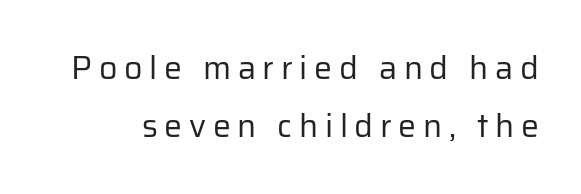
The image shows 32 px regular-weight sans-serif type, upright; set line spacing 1.81x, unusually wide letter spacing (+0.21 em), not underlined; low stroke contrast and a medium x-height.
